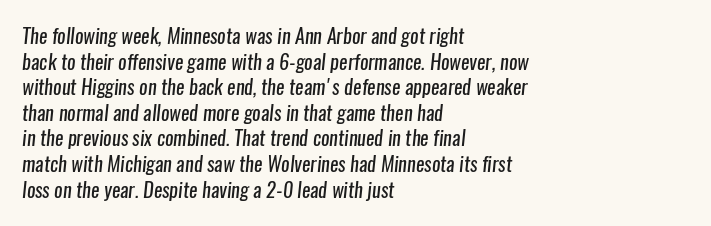
The image shows 20 px text type; set left-aligned, normal line spacing (1.28x), normal letter spacing, not underlined.
